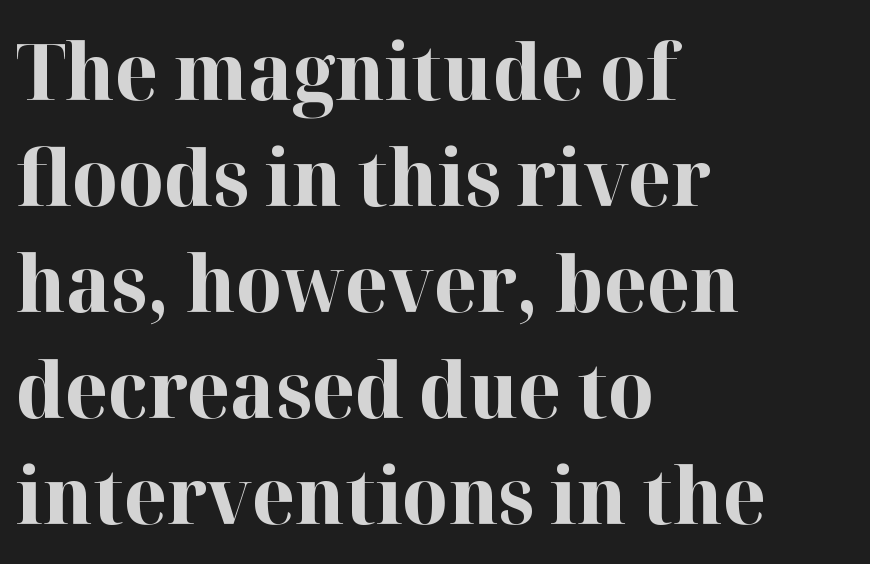
Quick note: underline off. Students, this is bold: see how much ink each stroke carries. Think of a printed novel: that variable character pitch is what you see here. The lines in this sample share a left origin and differ only in where they stop.
